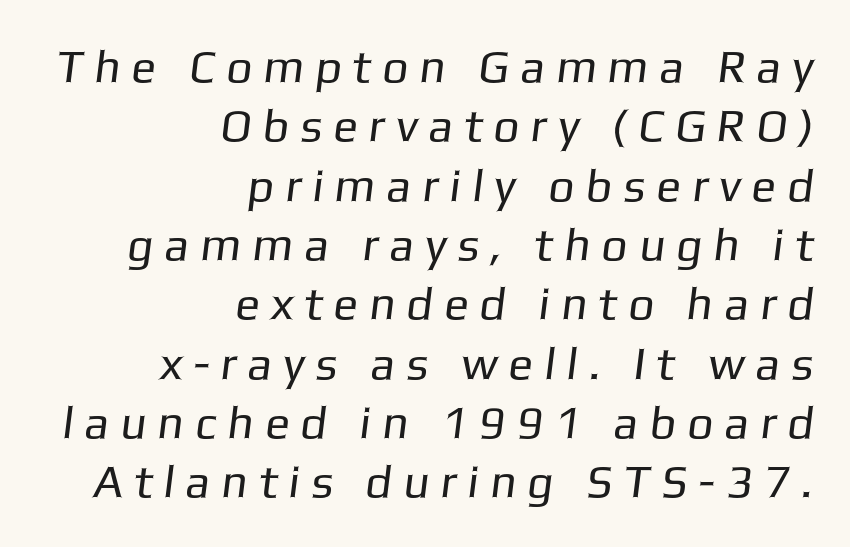
Letters rest on an invisible, unmarked baseline. Regarding serifs, this sample does without them. The face used here is proportionally spaced, like ordinary book or web type. Students, observe: this is what conventionally led text looks like.
